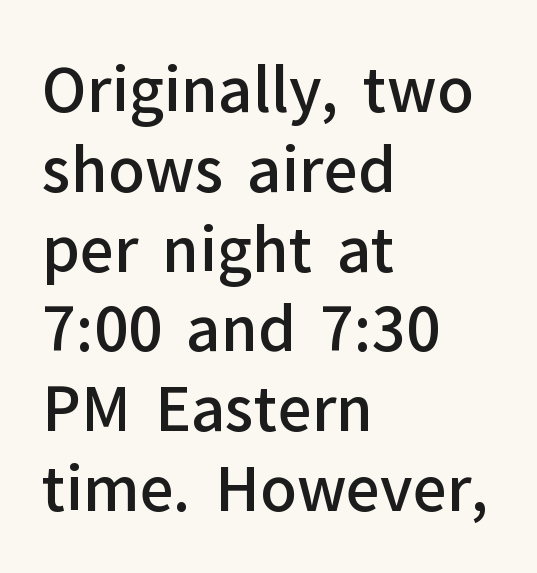
Q: Is the text bold? A: Semi-bold.
Q: Is the text italic (slanted)? A: No, it is upright.
Q: Is the typeface a serif or a sans-serif typeface? A: Sans-serif.
Q: Is the text underlined? A: No.
Q: How is the paragraph aligned? A: Left-aligned.
Q: Is the spacing between letters normal or unusually wide? A: Normal.
Q: Is the spacing between lines tight, normal or loose? A: Normal.
Q: Width (condensed, normal, or wide)? A: Normal.
Q: Stroke contrast? A: Low.
Q: x-height? A: Medium.
Q: Monospaced? A: No.
